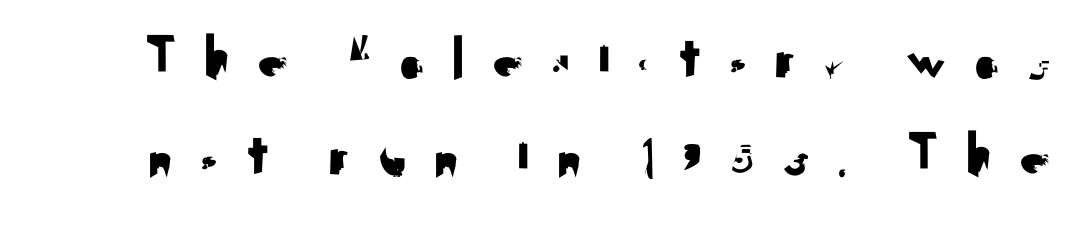
The passage shown is typed in a proportional face where columns would drift. Does the leading feel generous? No, just average. The axis of the letterforms is exactly vertical. Loose tracking; the words dissolve into strings of separated letters.
